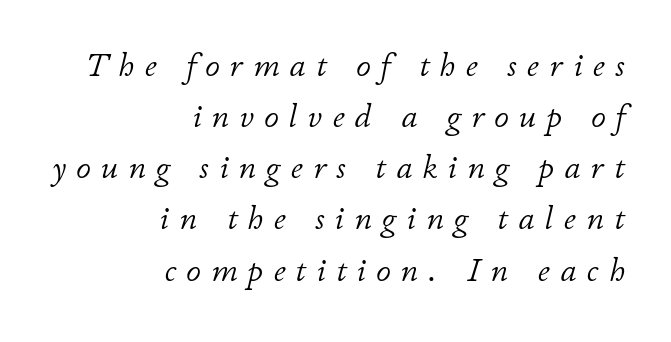
Q: Is the text bold? A: No.
Q: Is the text italic (slanted)? A: Yes, it leans right by about 11 degrees.
Q: Is the text underlined? A: No.
Q: How is the paragraph aligned? A: Right-aligned.
Q: Is the spacing between letters normal or unusually wide? A: Unusually wide.
Q: Is the spacing between lines tight, normal or loose? A: Normal.
Q: Width (condensed, normal, or wide)? A: Normal.
Q: Stroke contrast? A: Low.
Q: x-height? A: Small.
Q: Monospaced? A: No.
